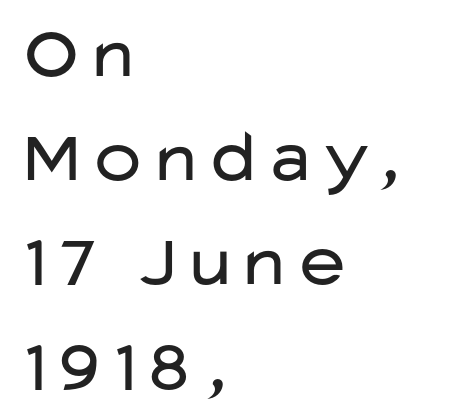
The image shows 75 px regular-weight, wide sans-serif type, upright; set left-aligned, normal line spacing (1.39x), normal letter spacing, not underlined; low stroke contrast and a medium x-height.
